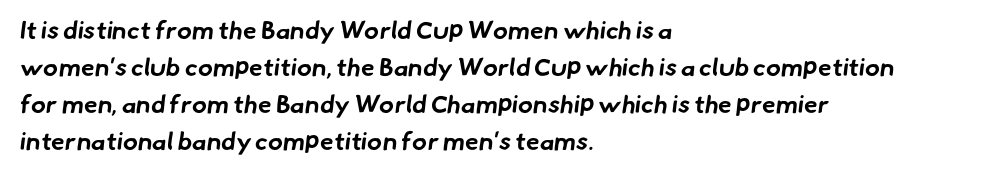
The image shows 25 px bold type; set left-aligned, normal line spacing (1.48x), normal letter spacing, not underlined.
